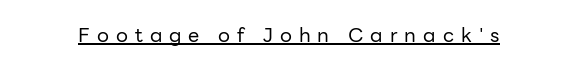
{"italic": "no", "bold": "no", "underline": "yes", "letter_spacing": "wide", "letter_spacing_em": 0.35, "glyph_px": 20}
